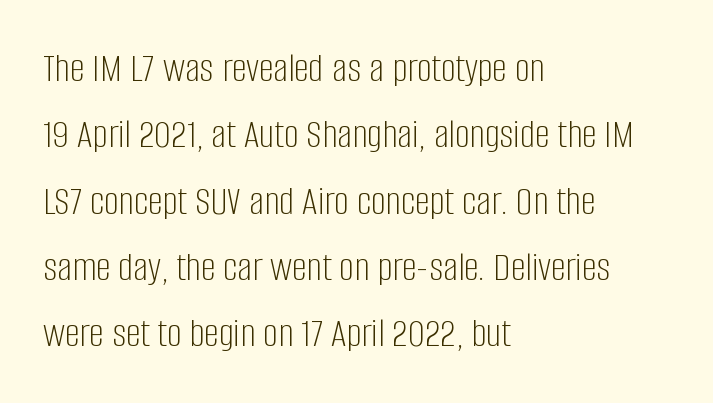
{"serif": "no", "italic": "no", "bold": "no", "weight": "light", "width": "condensed", "stroke_contrast": "low", "x_height": "large", "monospaced": "no", "underline": "no", "align": "left", "line_spacing": "normal", "line_spacing_ratio": 1.58, "letter_spacing": "normal", "letter_spacing_em": 0.0, "glyph_px": 42}
